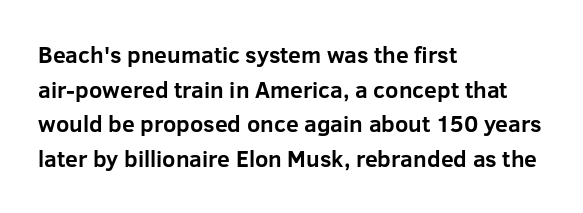
Every stem runs plumb, perpendicular to the baseline. The typesetting leans heavy: a genuine bold. Anything drawn beneath the words? Only blank space. The paragraph shown leans on its left margin. In terms of letterspacing, this is plain default setting. The space between consecutive lines is moderate.
